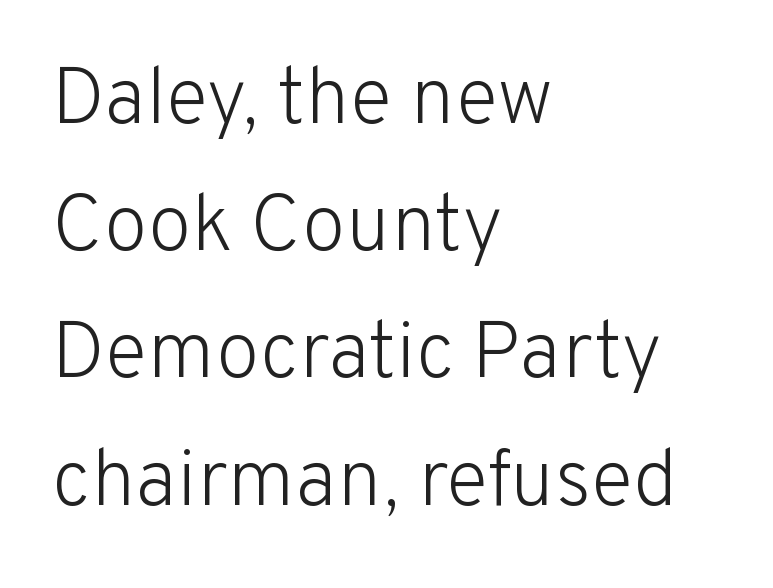
The image shows 80 px light sans-serif type, upright; set left-aligned, normal line spacing (1.59x), normal letter spacing, not underlined; low stroke contrast and a medium x-height.
